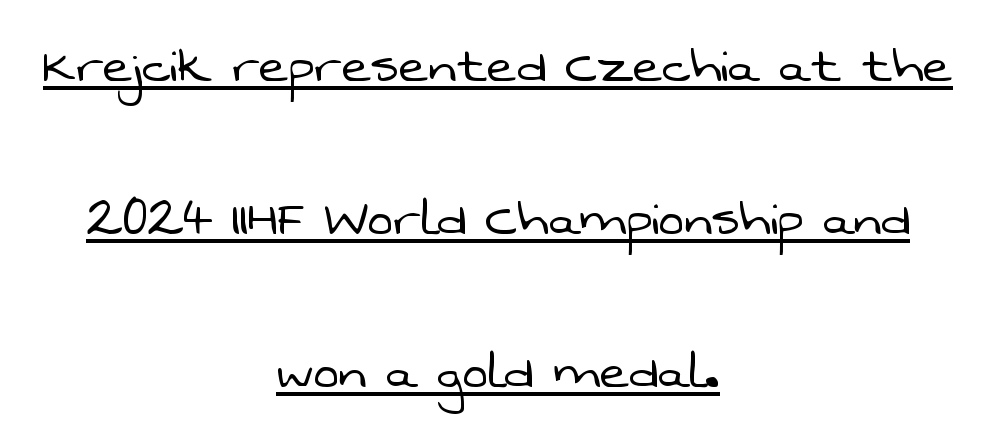
The image shows 62 px light sans-serif type; set centered, loose line spacing (2.47x), normal letter spacing, underlined; low stroke contrast and a medium x-height.
